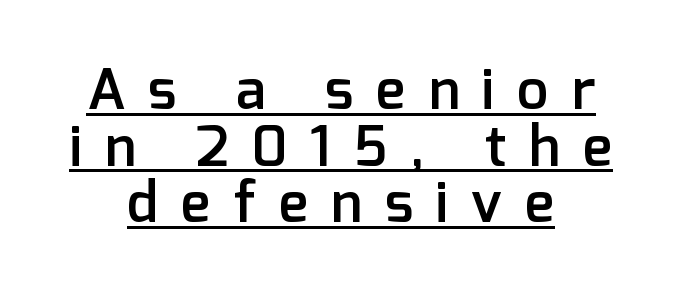
Every character sits straight up, as roman type does. Where is the straight margin? There isn't one; the lines are centered. Each letter keeps its own natural width here, so spacing adapts to shape. Is there much room between lines? No — they nearly touch.
